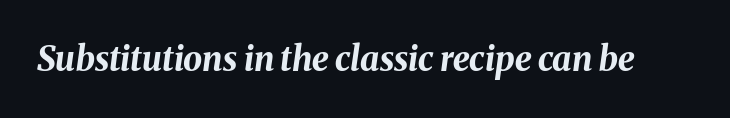
{"italic": "yes", "lean": "right", "slant_degrees": 8, "bold": "yes", "weight": "bold", "width": "normal", "stroke_contrast": "medium", "x_height": "medium", "monospaced": "no", "underline": "no", "letter_spacing": "normal", "letter_spacing_em": 0.0, "glyph_px": 34}
